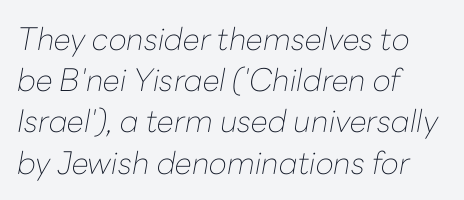
The image shows 31 px thin type, italic (leaning right); set left-aligned, normal line spacing (1.33x), normal letter spacing, not underlined; low stroke contrast and a medium x-height.
